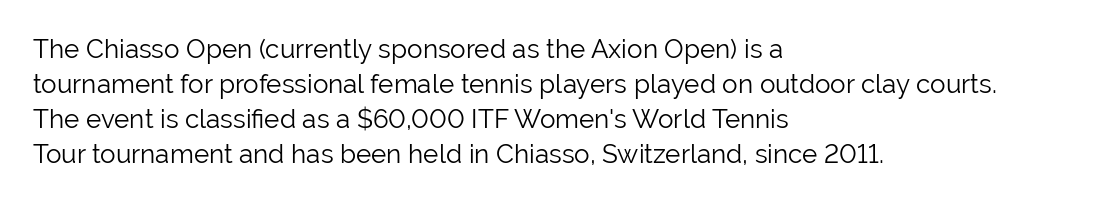
{"italic": "no", "bold": "no", "underline": "no", "align": "left", "line_spacing": "normal", "line_spacing_ratio": 1.35, "letter_spacing": "normal", "letter_spacing_em": 0.0, "glyph_px": 26}
